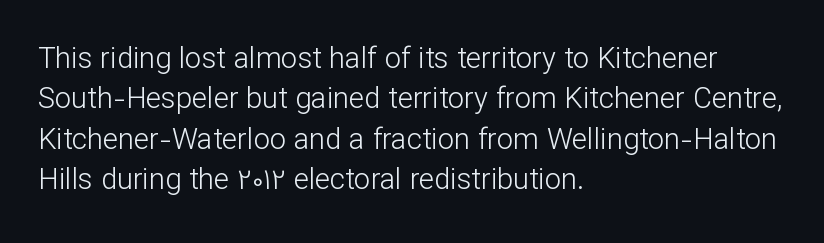
The font is comparable to plain body text, perhaps lighter. Tracking here is standard; glyphs follow each other at the usual distance. Nobody drew a line under any word here. Does the lettering tilt? It doesn't — this is upright. Notice how descenders clear the ascenders below comfortably — that's standard leading. Note the varied advance widths — an 'i' is clearly narrower than an 'm'.
